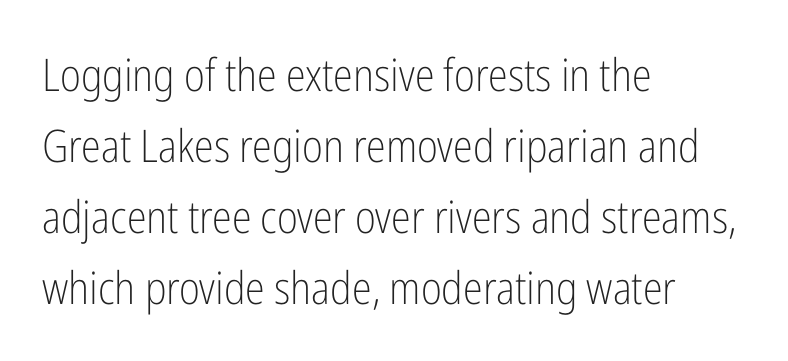
{"serif": "no", "italic": "no", "bold": "no", "weight": "light", "width": "condensed", "stroke_contrast": "low", "x_height": "medium", "monospaced": "no", "underline": "no", "align": "left", "line_spacing": "normal", "line_spacing_ratio": 1.58, "letter_spacing": "normal", "letter_spacing_em": 0.0, "glyph_px": 45}
